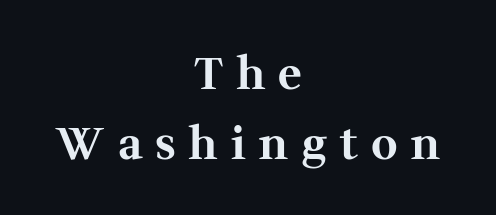
Descenders hang freely into open space. The type family on display is of the serif kind. Each word looks stretched out because of the extra space between its letters. Each new line begins a customary step beneath the previous one.
